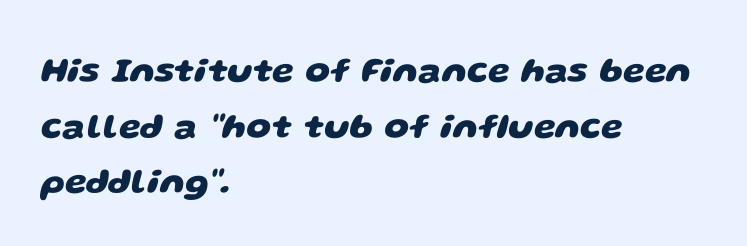
Q: Is the text bold? A: Yes.
Q: Is the typeface a serif or a sans-serif typeface? A: Sans-serif.
Q: Is the text underlined? A: No.
Q: How is the paragraph aligned? A: Left-aligned.
Q: Is the spacing between letters normal or unusually wide? A: Normal.
Q: Is the spacing between lines tight, normal or loose? A: Normal.
Q: Width (condensed, normal, or wide)? A: Wide.
Q: Stroke contrast? A: Low.
Q: x-height? A: Large.
Q: Monospaced? A: No.
